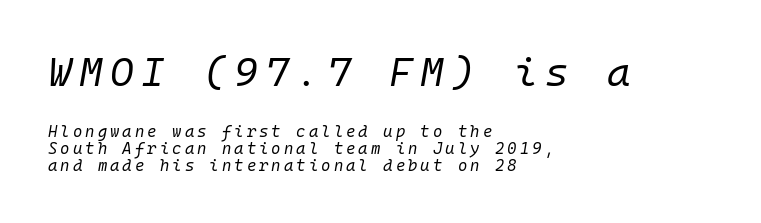
Q: Is the text bold? A: No.
Q: Is the text italic (slanted)? A: Yes, it leans right by about 10 degrees.
Q: Is the text underlined? A: No.
Q: How is the paragraph aligned? A: Left-aligned.
Q: Is the spacing between lines tight, normal or loose? A: Tight.
Q: Which block of text is set in a larger size, the first (top) or the second (bottom)? A: The first (top) one.
Q: Width (condensed, normal, or wide)? A: Normal.
Q: Stroke contrast? A: Low.
Q: x-height? A: Medium.
Q: Monospaced? A: Yes.
